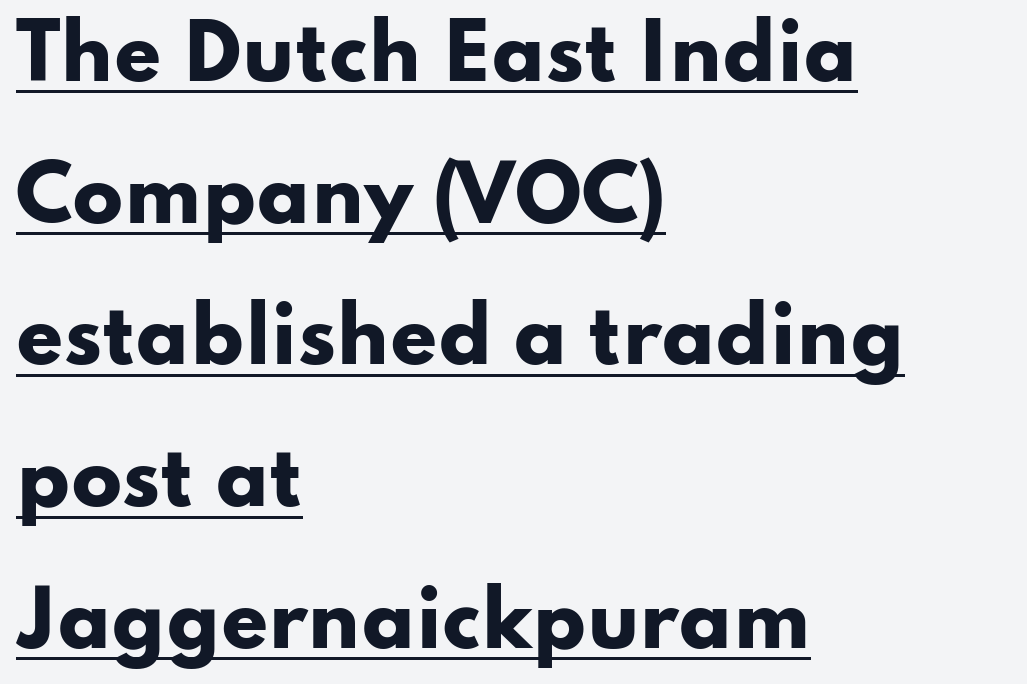
Q: Is the text bold? A: Yes.
Q: Is the text italic (slanted)? A: No, it is upright.
Q: Is the typeface a serif or a sans-serif typeface? A: Sans-serif.
Q: Is the text underlined? A: Yes.
Q: How is the paragraph aligned? A: Left-aligned.
Q: Is the spacing between letters normal or unusually wide? A: Normal.
Q: Width (condensed, normal, or wide)? A: Wide.
Q: Stroke contrast? A: Low.
Q: x-height? A: Small.
Q: Monospaced? A: No.
